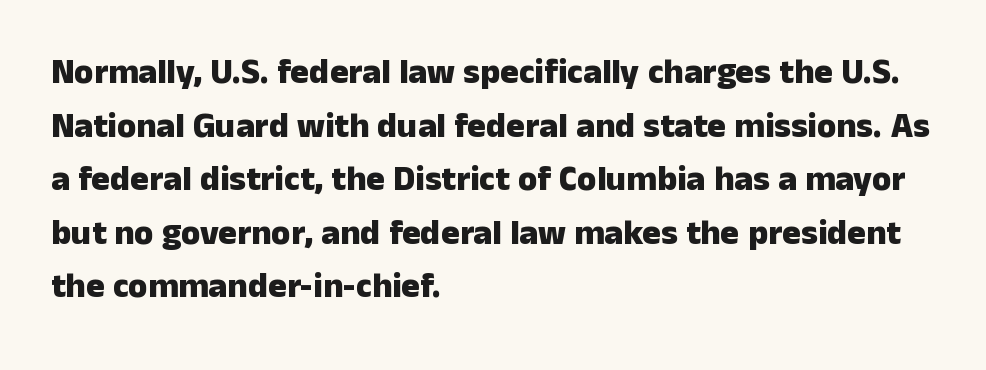
Q: Is the text bold? A: Yes.
Q: Is the text italic (slanted)? A: No, it is upright.
Q: Is the typeface a serif or a sans-serif typeface? A: Sans-serif.
Q: Is the text underlined? A: No.
Q: How is the paragraph aligned? A: Left-aligned.
Q: Is the spacing between letters normal or unusually wide? A: Normal.
Q: Is the spacing between lines tight, normal or loose? A: Normal.
Q: Width (condensed, normal, or wide)? A: Normal.
Q: Stroke contrast? A: Low.
Q: x-height? A: Medium.
Q: Monospaced? A: No.
